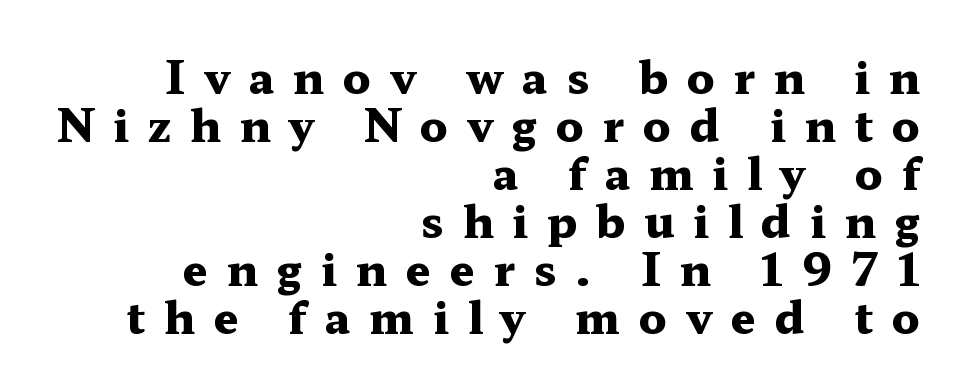
The image shows 44 px heavy, wide serif type, upright; set right-aligned, tight line spacing (1.09x), unusually wide letter spacing (+0.43 em), not underlined; medium stroke contrast and a medium x-height.
